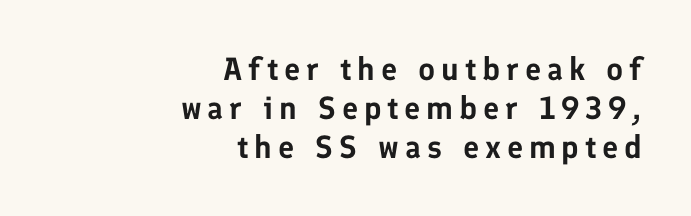
Q: Is the text italic (slanted)? A: No, it is upright.
Q: Is the typeface a serif or a sans-serif typeface? A: Sans-serif.
Q: Is the text underlined? A: No.
Q: How is the paragraph aligned? A: Right-aligned.
Q: Width (condensed, normal, or wide)? A: Normal.
Q: Stroke contrast? A: Low.
Q: x-height? A: Medium.
Q: Monospaced? A: No.
